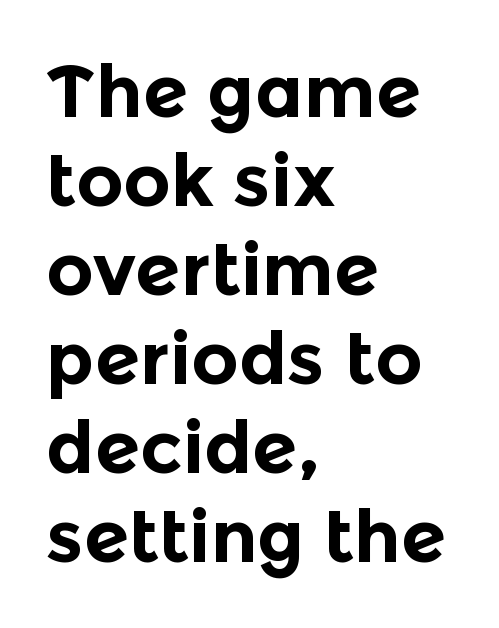
{"serif": "no", "italic": "no", "bold": "yes", "weight": "bold", "width": "normal", "x_height": "medium", "monospaced": "no", "underline": "no", "align": "left", "line_spacing_ratio": 1.22, "letter_spacing": "normal", "letter_spacing_em": 0.0, "glyph_px": 73}
